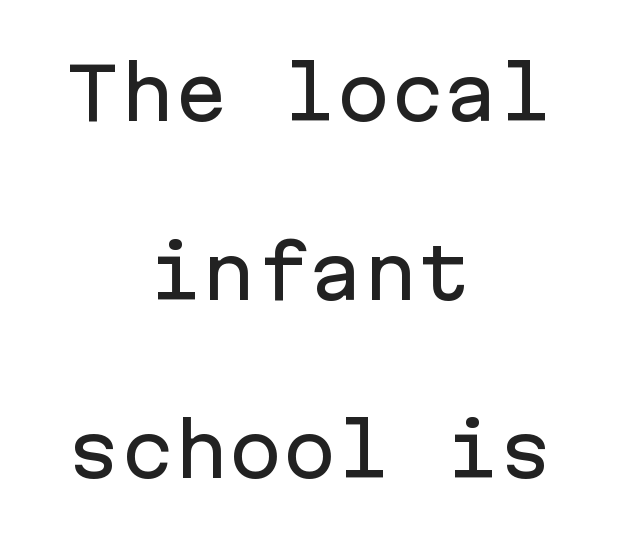
{"serif": "no", "italic": "no", "width": "normal", "stroke_contrast": "low", "x_height": "medium", "monospaced": "yes", "underline": "no", "align": "center", "line_spacing": "loose", "line_spacing_ratio": 2.48, "letter_spacing": "normal", "letter_spacing_em": 0.0, "glyph_px": 72}
